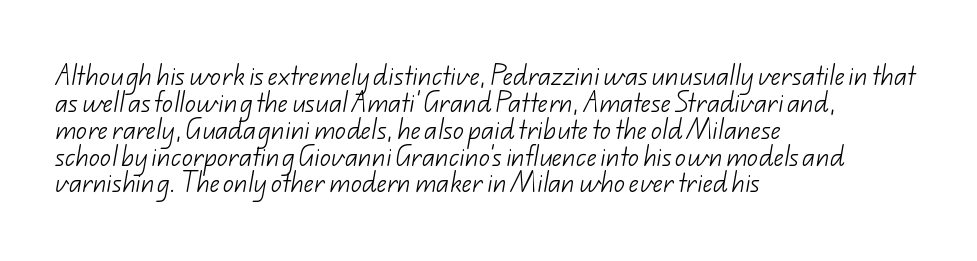
{"bold": "no", "underline": "no", "align": "left", "line_spacing_ratio": 1.22, "letter_spacing": "normal", "letter_spacing_em": 0.0, "glyph_px": 22}
